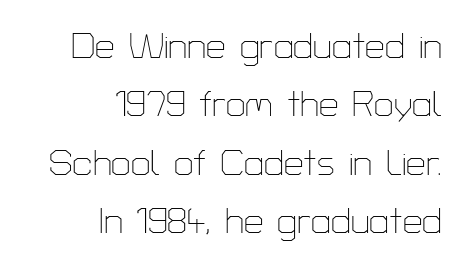
{"serif": "no", "italic": "no", "bold": "no", "weight": "thin", "width": "normal", "stroke_contrast": "low", "x_height": "medium", "monospaced": "no", "underline": "no", "align": "right", "line_spacing": "normal", "line_spacing_ratio": 1.67, "letter_spacing": "normal", "letter_spacing_em": 0.0, "glyph_px": 35}
